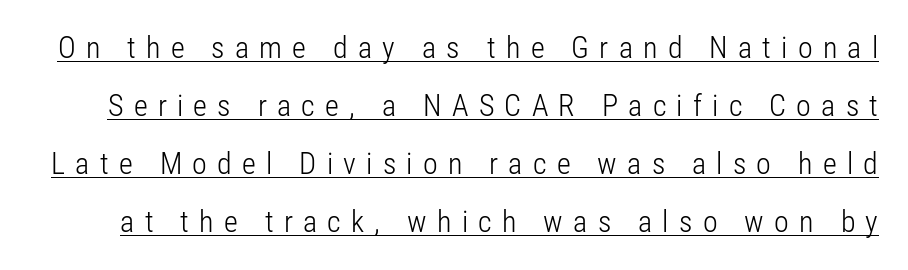
{"serif": "no", "italic": "no", "bold": "no", "weight": "light", "width": "condensed", "stroke_contrast": "low", "x_height": "medium", "monospaced": "no", "underline": "yes", "line_spacing": "loose", "line_spacing_ratio": 1.93, "letter_spacing": "wide", "letter_spacing_em": 0.34, "glyph_px": 30}
